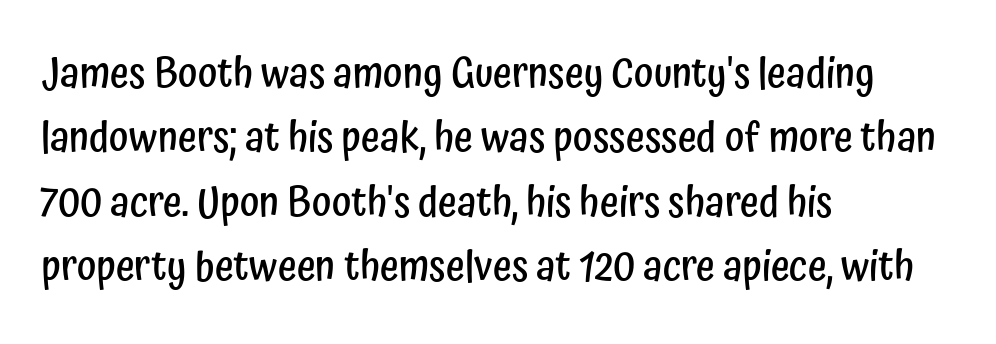
{"serif": "no", "italic": "no", "bold": "semi", "weight": "semibold", "width": "condensed", "stroke_contrast": "low", "x_height": "medium", "monospaced": "no", "underline": "no", "align": "left", "line_spacing": "normal", "line_spacing_ratio": 1.57, "letter_spacing": "normal", "letter_spacing_em": 0.0, "glyph_px": 41}
